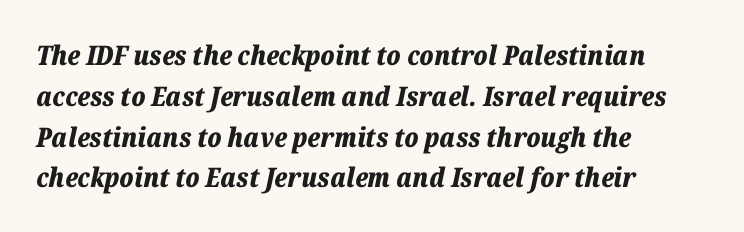
Letters rest on an invisible, unmarked baseline. Observe the lean: these are italic letterforms. Leftover space on each line is placed entirely after the last word. Whoever set this chose a conventional vertical rhythm. Between one letter and the next there's only the usual sliver of space. The passage shown is emphatically bold.
